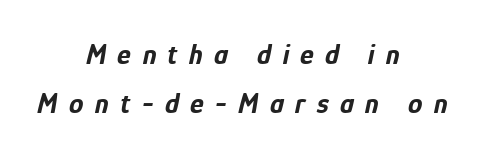
{"italic": "yes", "lean": "right", "slant_degrees": 12, "bold": "yes", "weight": "bold", "width": "condensed", "stroke_contrast": "low", "x_height": "medium", "monospaced": "no", "underline": "no", "align": "center", "line_spacing": "normal", "line_spacing_ratio": 1.69, "letter_spacing": "wide", "letter_spacing_em": 0.39, "glyph_px": 29}
